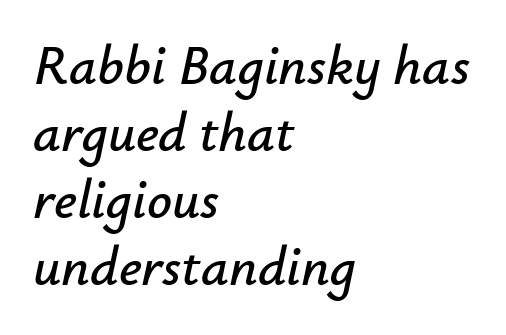
{"italic": "yes", "lean": "right", "slant_degrees": 12, "width": "normal", "stroke_contrast": "low", "x_height": "small", "monospaced": "no", "underline": "no", "align": "left", "line_spacing_ratio": 1.22, "letter_spacing": "normal", "letter_spacing_em": 0.0, "glyph_px": 55}
